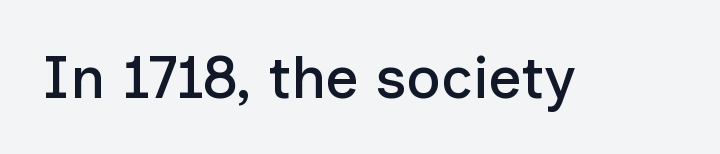
Q: Is the text italic (slanted)? A: No, it is upright.
Q: Is the typeface a serif or a sans-serif typeface? A: Sans-serif.
Q: Is the text underlined? A: No.
Q: Is the spacing between letters normal or unusually wide? A: Normal.
Q: Width (condensed, normal, or wide)? A: Normal.
Q: Stroke contrast? A: Low.
Q: x-height? A: Medium.
Q: Monospaced? A: No.
